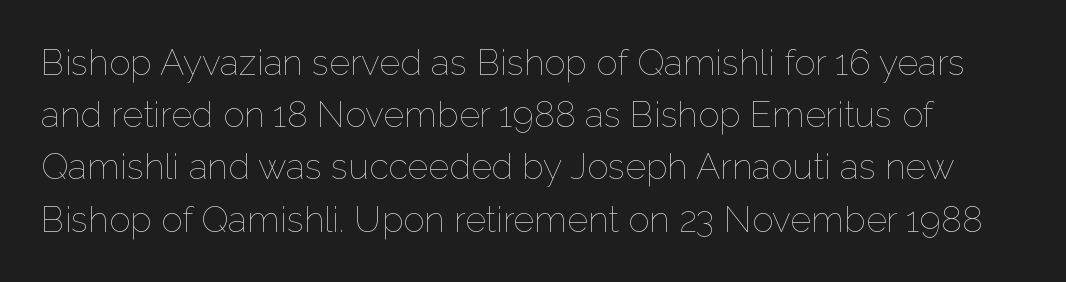
{"italic": "no", "bold": "no", "weight": "thin", "width": "normal", "stroke_contrast": "low", "x_height": "medium", "monospaced": "no", "underline": "no", "line_spacing": "normal", "line_spacing_ratio": 1.45, "letter_spacing": "normal", "letter_spacing_em": 0.0, "glyph_px": 36}
